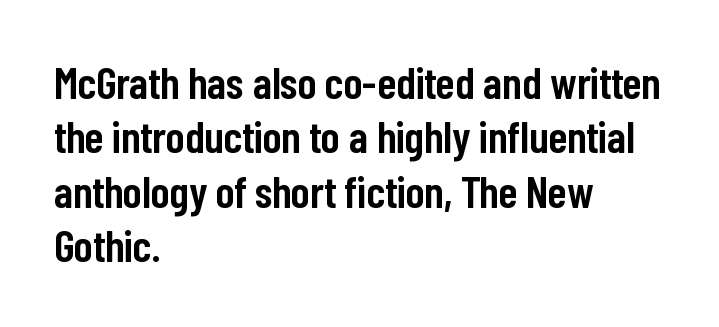
The image shows 45 px semibold, condensed sans-serif type, upright; set left-aligned, line spacing 1.21x, normal letter spacing, not underlined; low stroke contrast and a medium x-height.
